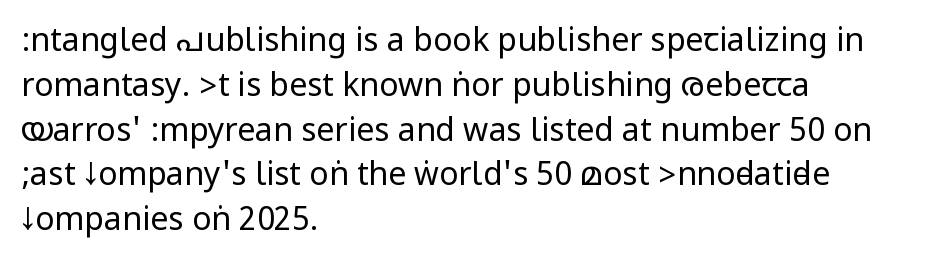
{"serif": "no", "italic": "no", "bold": "no", "weight": "regular", "width": "condensed", "stroke_contrast": "low", "underline": "no", "align": "left", "line_spacing": "normal", "line_spacing_ratio": 1.4, "letter_spacing": "normal", "letter_spacing_em": 0.0, "glyph_px": 32}
